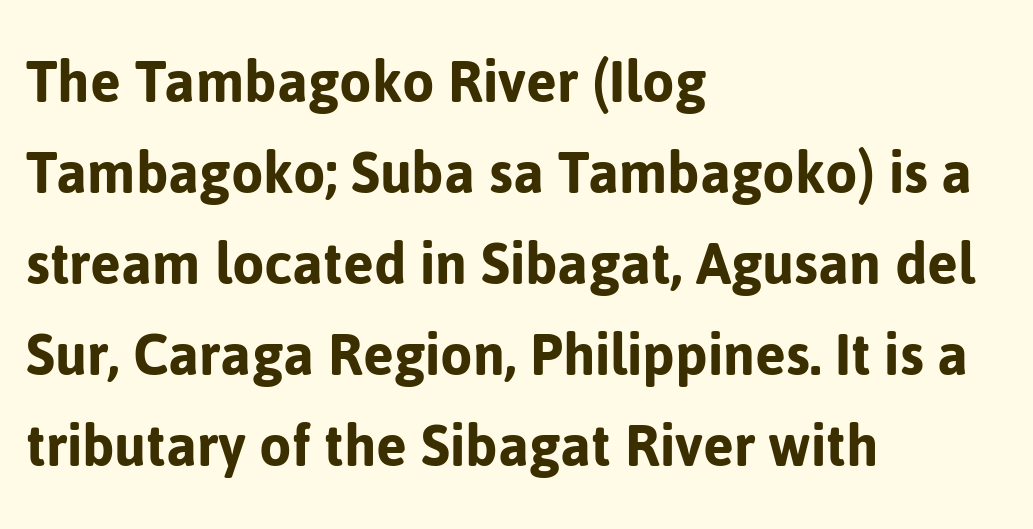
Q: Is the text italic (slanted)? A: No, it is upright.
Q: Is the typeface a serif or a sans-serif typeface? A: Sans-serif.
Q: Is the text underlined? A: No.
Q: How is the paragraph aligned? A: Left-aligned.
Q: Is the spacing between letters normal or unusually wide? A: Normal.
Q: Is the spacing between lines tight, normal or loose? A: Normal.
Q: Width (condensed, normal, or wide)? A: Normal.
Q: Stroke contrast? A: Low.
Q: x-height? A: Medium.
Q: Monospaced? A: No.
